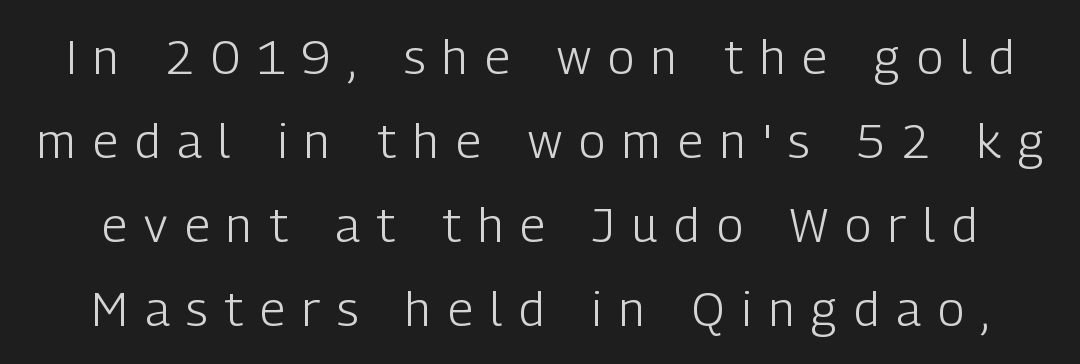
Q: Is the text bold? A: No.
Q: Is the text italic (slanted)? A: No, it is upright.
Q: Is the typeface a serif or a sans-serif typeface? A: Sans-serif.
Q: Is the text underlined? A: No.
Q: Is the spacing between letters normal or unusually wide? A: Unusually wide.
Q: Width (condensed, normal, or wide)? A: Condensed.
Q: Stroke contrast? A: Low.
Q: x-height? A: Medium.
Q: Monospaced? A: No.
